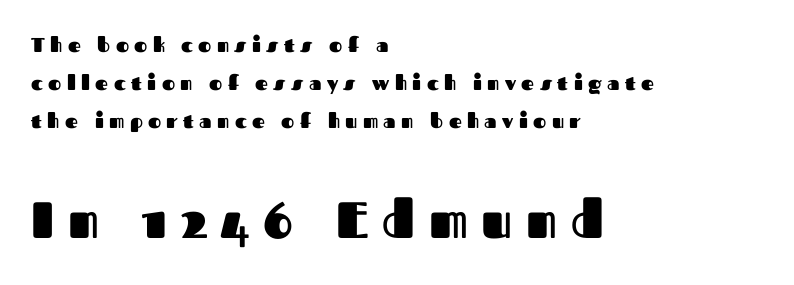
Which of the two is more prominent by size? The second, at the bottom. One-word summary of the alignment: left. The passage shown is typed in a proportional face where columns would drift. This sample uses a sans-serif face. Any mark beneath the type? The region is blank.
